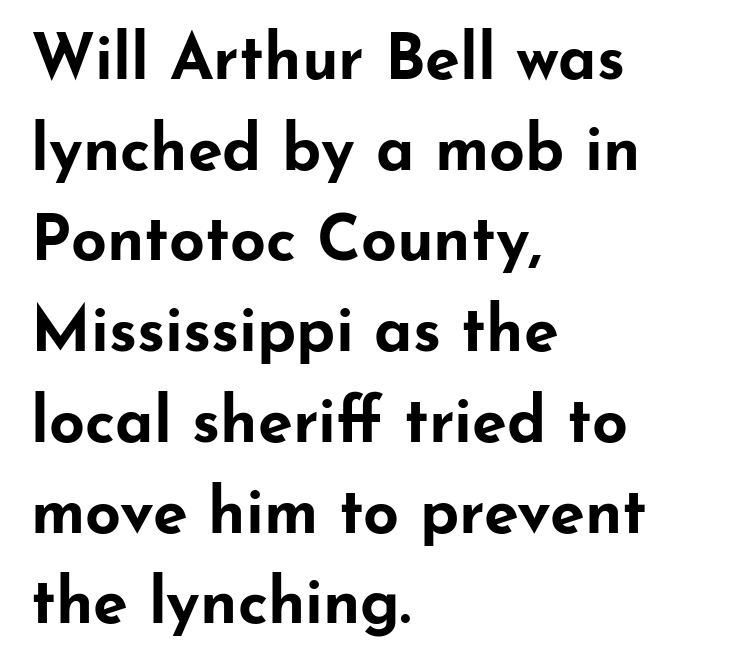
The gaps between neighbouring characters are ordinary and unremarkable. The lines sit at an ordinary, default distance from one another. Is the block centered? No — it sits flush against the left margin. The glyphs in this specimen are sans serif. Each glyph is drawn with heavy, bold strokes.
